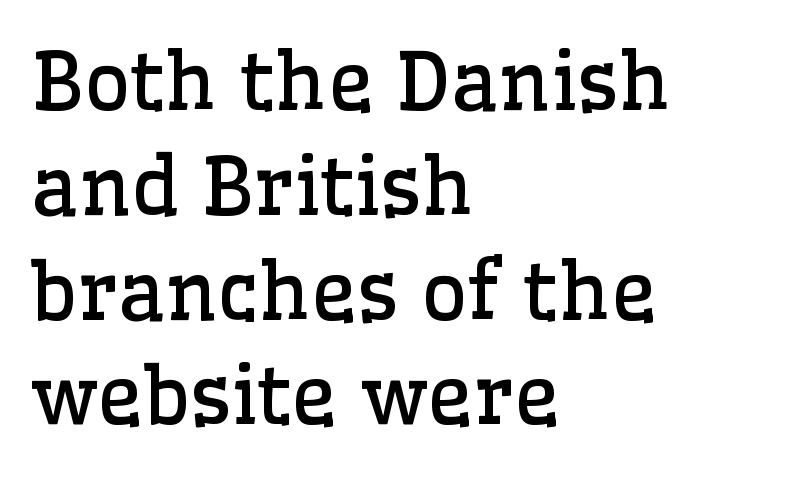
The image shows 80 px regular-weight serif type, upright; set left-aligned, normal line spacing (1.31x), normal letter spacing, not underlined; low stroke contrast and a medium x-height.
